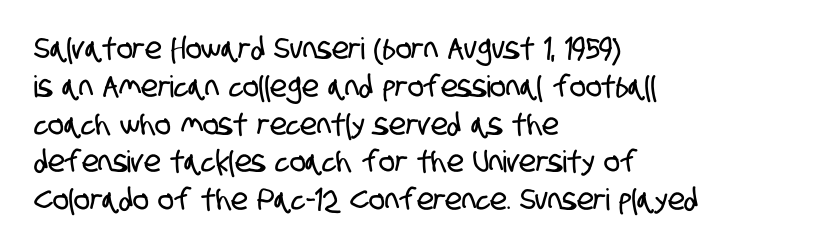
The image shows 30 px condensed sans-serif type; set left-aligned, normal line spacing (1.26x), normal letter spacing, not underlined; low stroke contrast and a large x-height.
